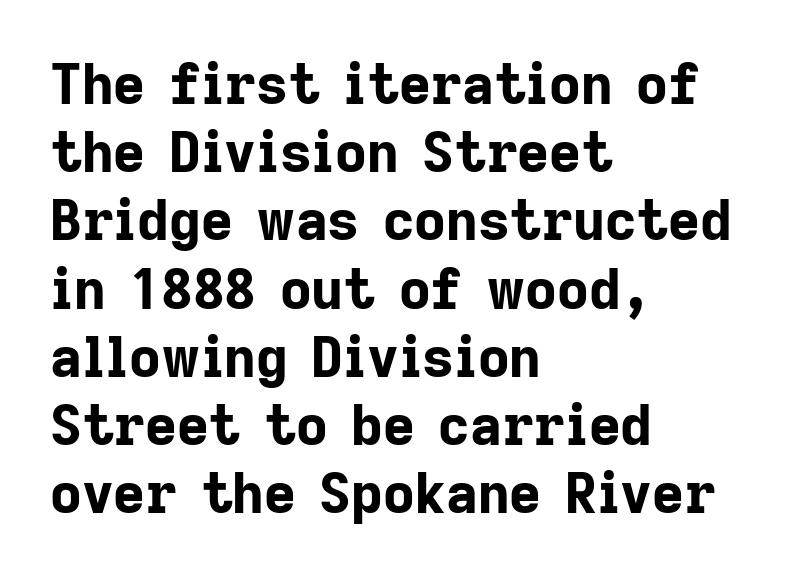
{"serif": "no", "italic": "no", "bold": "yes", "weight": "bold", "width": "normal", "stroke_contrast": "low", "x_height": "medium", "monospaced": "no", "underline": "no", "align": "left", "line_spacing_ratio": 1.24, "letter_spacing": "normal", "letter_spacing_em": 0.0, "glyph_px": 55}
